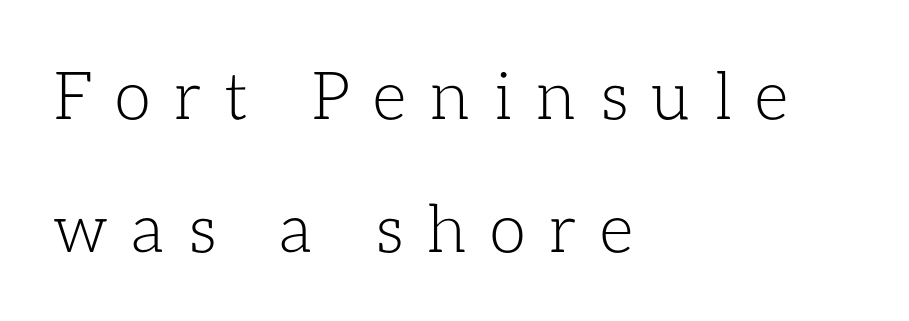
The face used here is rendered with a markedly widened letterfit. Anything drawn beneath the words? Only blank space. This sample has the flowing, uneven cadence of proportional lettering. Where is the straight margin? On the left. A roman cut, with each character standing at attention. Horizontal bands of white between lines are thick stripes.
